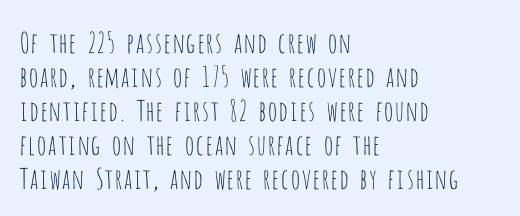
Q: Is the text bold? A: No.
Q: Is the text italic (slanted)? A: No, it is upright.
Q: Is the typeface a serif or a sans-serif typeface? A: Sans-serif.
Q: Is the text underlined? A: No.
Q: How is the paragraph aligned? A: Left-aligned.
Q: Is the spacing between letters normal or unusually wide? A: Normal.
Q: Width (condensed, normal, or wide)? A: Condensed.
Q: Stroke contrast? A: Low.
Q: x-height? A: Large.
Q: Monospaced? A: No.
